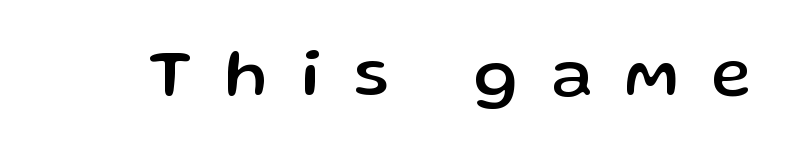
Q: Is the text italic (slanted)? A: No, it is upright.
Q: Is the typeface a serif or a sans-serif typeface? A: Sans-serif.
Q: Is the text underlined? A: No.
Q: Is the spacing between letters normal or unusually wide? A: Unusually wide.
Q: Width (condensed, normal, or wide)? A: Normal.
Q: Stroke contrast? A: Low.
Q: x-height? A: Medium.
Q: Monospaced? A: No.
